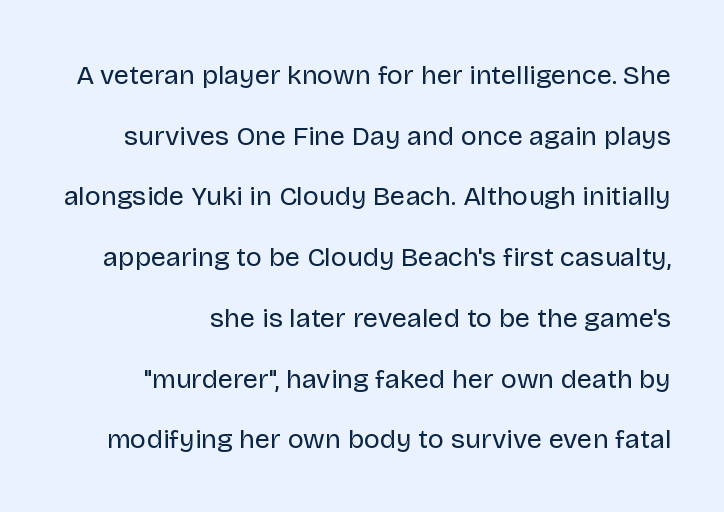
The image shows 27 px text type, upright; set loose line spacing (2.25x), normal letter spacing, not underlined.
